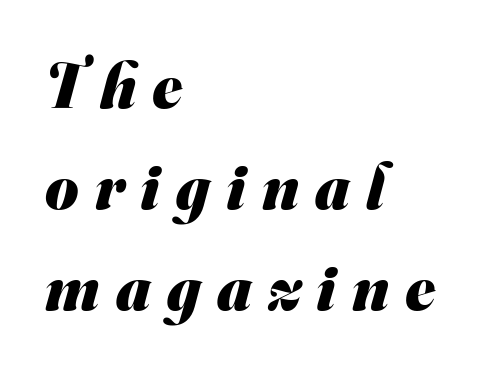
Q: Is the text bold? A: Yes.
Q: Is the typeface a serif or a sans-serif typeface? A: Sans-serif.
Q: Is the text underlined? A: No.
Q: How is the paragraph aligned? A: Left-aligned.
Q: Is the spacing between letters normal or unusually wide? A: Unusually wide.
Q: Is the spacing between lines tight, normal or loose? A: Normal.
Q: Width (condensed, normal, or wide)? A: Normal.
Q: Stroke contrast? A: Medium.
Q: x-height? A: Small.
Q: Monospaced? A: No.
